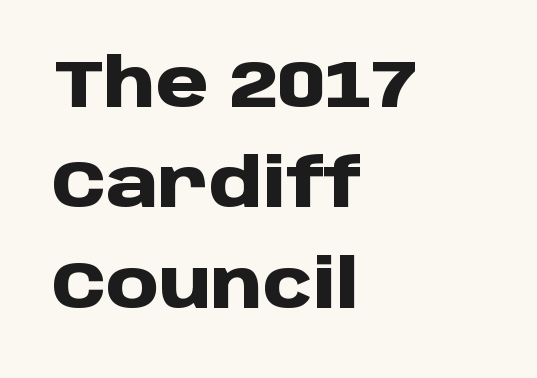
Q: Is the text bold? A: Yes.
Q: Is the text italic (slanted)? A: No, it is upright.
Q: Is the typeface a serif or a sans-serif typeface? A: Sans-serif.
Q: Is the text underlined? A: No.
Q: How is the paragraph aligned? A: Left-aligned.
Q: Is the spacing between letters normal or unusually wide? A: Normal.
Q: Is the spacing between lines tight, normal or loose? A: Normal.
Q: Width (condensed, normal, or wide)? A: Normal.
Q: Stroke contrast? A: Low.
Q: x-height? A: Large.
Q: Monospaced? A: No.
